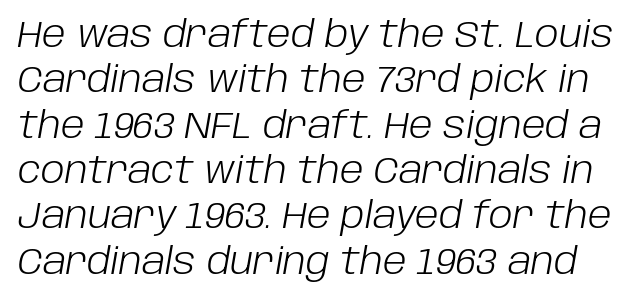
{"italic": "yes", "lean": "right", "slant_degrees": 10, "bold": "no", "weight": "light", "width": "normal", "stroke_contrast": "low", "x_height": "large", "monospaced": "no", "underline": "no", "line_spacing": "normal", "line_spacing_ratio": 1.26, "letter_spacing": "normal", "letter_spacing_em": 0.0, "glyph_px": 36}
